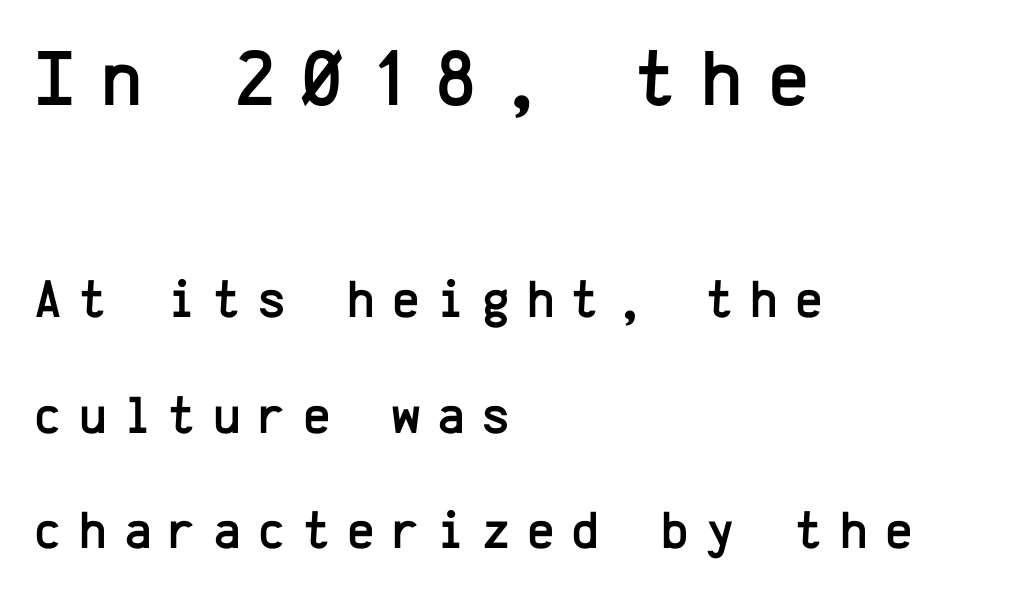
The image shows 79 px sans-serif type, upright, monospaced; set left-aligned, loose line spacing (2.18x), unusually wide letter spacing (+0.32 em), not underlined; the first (top) block is 1.49x larger; low stroke contrast and a medium x-height.
